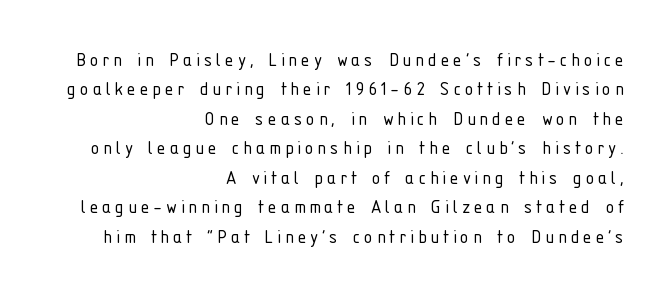
Q: Is the text bold? A: No.
Q: Is the text italic (slanted)? A: No, it is upright.
Q: Is the text underlined? A: No.
Q: How is the paragraph aligned? A: Right-aligned.
Q: Is the spacing between lines tight, normal or loose? A: Normal.
